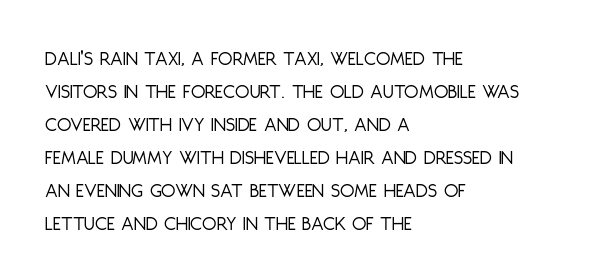
{"italic": "no", "bold": "no", "underline": "no", "align": "left", "line_spacing": "normal", "line_spacing_ratio": 1.57, "letter_spacing": "normal", "letter_spacing_em": 0.0, "glyph_px": 21}
